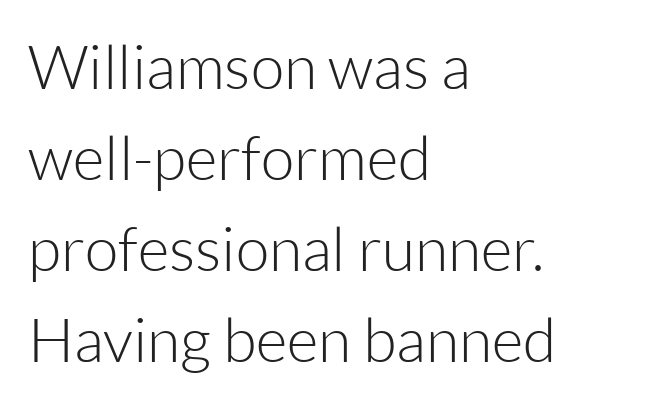
{"serif": "no", "italic": "no", "bold": "no", "weight": "light", "width": "normal", "stroke_contrast": "low", "x_height": "medium", "monospaced": "no", "underline": "no", "align": "left", "line_spacing": "normal", "line_spacing_ratio": 1.49, "letter_spacing": "normal", "letter_spacing_em": 0.0, "glyph_px": 61}
